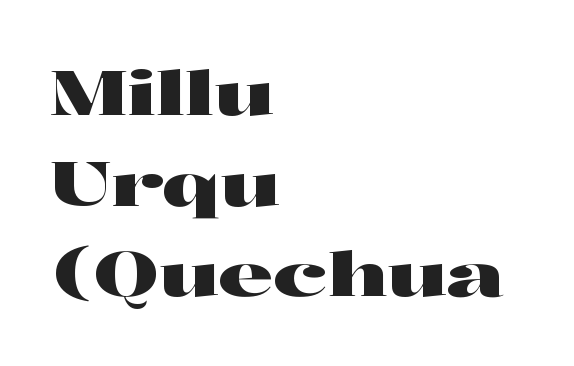
Are there feet on the stems? There are — it's a serif. Italic? Not at all — the glyphs are vertical. Each letter keeps its own natural width here, so spacing adapts to shape. The specimen omits any rule beneath the text block's lines.
